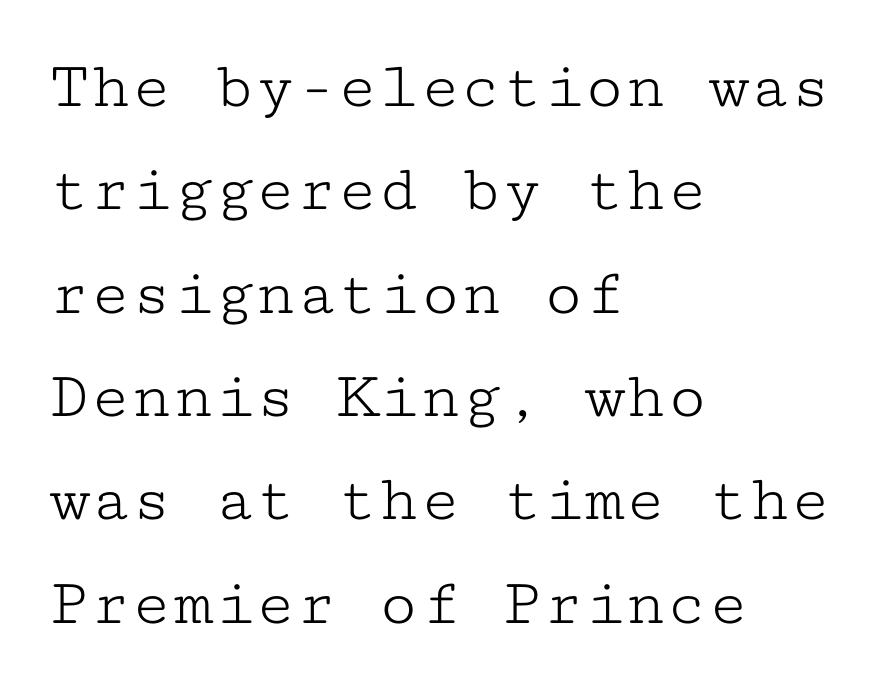
The passage shown is typed in a monospace face where columns stay perfectly aligned. On a weight scale, this lands at 450 or below. The vertical gap from one line to the next is medium. The rendering anchors every line to the left-hand side.
